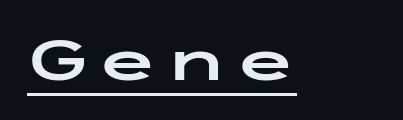
{"serif": "no", "italic": "no", "width": "wide", "stroke_contrast": "low", "x_height": "medium", "underline": "yes", "glyph_px": 57}
